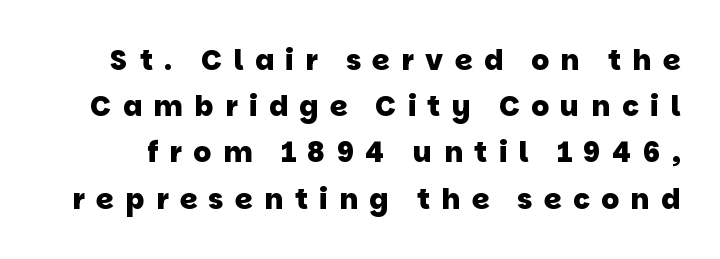
Q: Is the text bold? A: Yes.
Q: Is the typeface a serif or a sans-serif typeface? A: Sans-serif.
Q: Is the text underlined? A: No.
Q: Is the spacing between letters normal or unusually wide? A: Unusually wide.
Q: Is the spacing between lines tight, normal or loose? A: Normal.
Q: Width (condensed, normal, or wide)? A: Normal.
Q: Stroke contrast? A: Low.
Q: x-height? A: Large.
Q: Monospaced? A: No.
